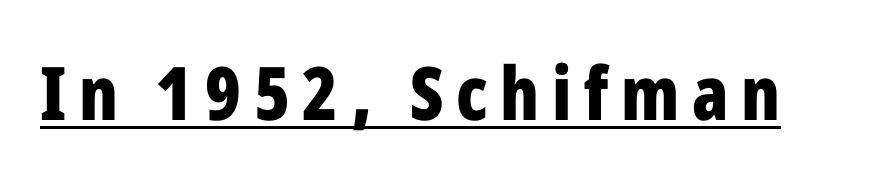
You could not count columns in this text — the font is proportionally spaced. Plenty of ink on the page — the face is bold. The lettering holds an erect, upright posture throughout. Students, observe the line beneath the letters — that is underlining. I'd call this a sans setting — the letters go barefoot.
